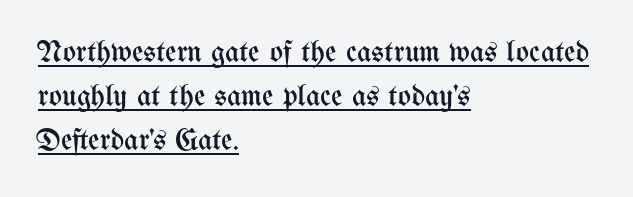
Q: Is the text bold? A: No.
Q: Is the text italic (slanted)? A: No, it is upright.
Q: Is the text underlined? A: Yes.
Q: How is the paragraph aligned? A: Left-aligned.
Q: Is the spacing between letters normal or unusually wide? A: Normal.
Q: Is the spacing between lines tight, normal or loose? A: Normal.
Q: Width (condensed, normal, or wide)? A: Condensed.
Q: Stroke contrast? A: Medium.
Q: x-height? A: Medium.
Q: Monospaced? A: No.
